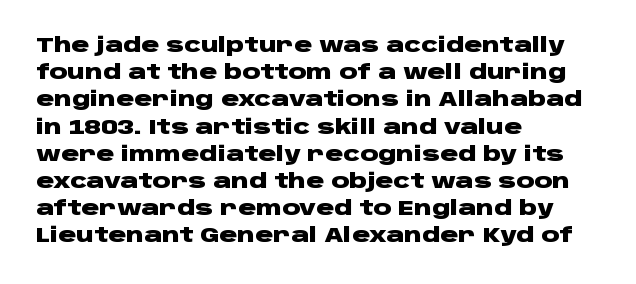
Q: Is the text bold? A: Yes.
Q: Is the text italic (slanted)? A: No, it is upright.
Q: Is the text underlined? A: No.
Q: How is the paragraph aligned? A: Left-aligned.
Q: Is the spacing between letters normal or unusually wide? A: Normal.
Q: Is the spacing between lines tight, normal or loose? A: Normal.
